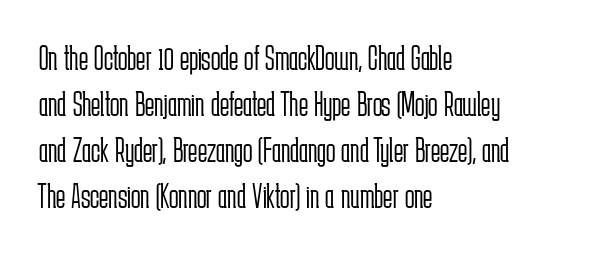
The image shows 35 px light, condensed sans-serif type, upright; set left-aligned, normal line spacing (1.31x), normal letter spacing, not underlined; low stroke contrast and a medium x-height.
